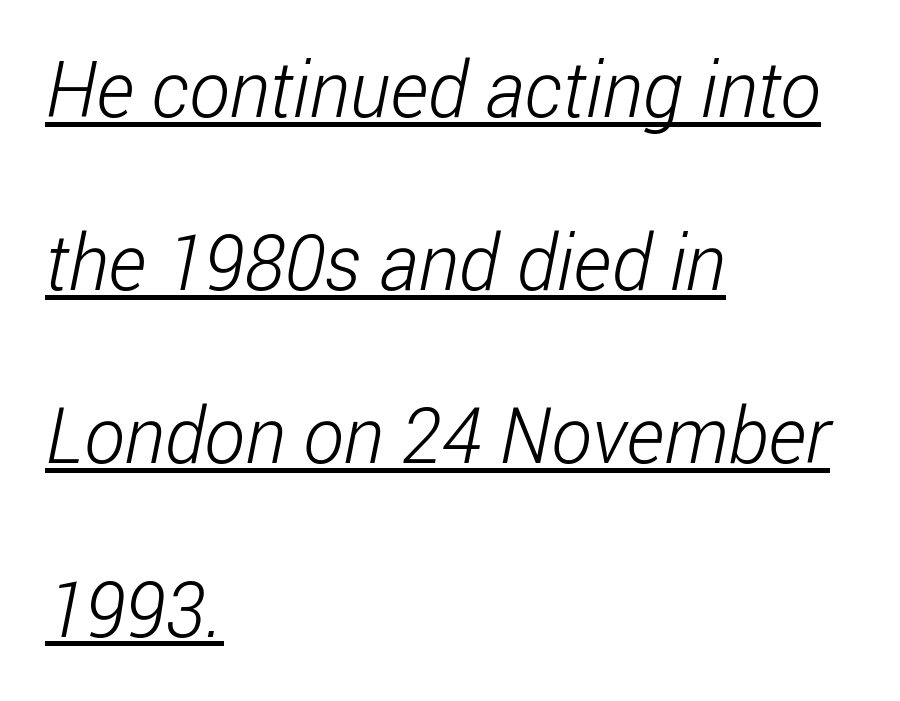
The image shows 77 px light, condensed sans-serif type; set left-aligned, loose line spacing (2.25x), normal letter spacing, underlined; low stroke contrast and a medium x-height.
